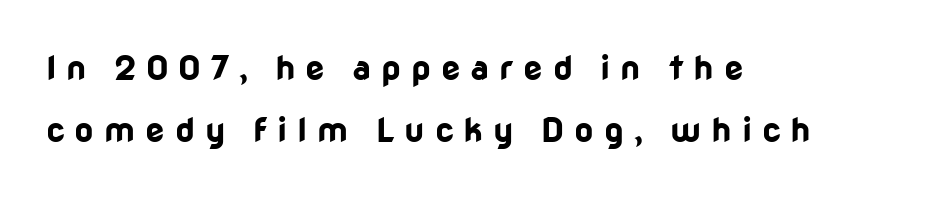
Q: Is the text bold? A: Yes.
Q: Is the text italic (slanted)? A: No, it is upright.
Q: Is the typeface a serif or a sans-serif typeface? A: Sans-serif.
Q: Is the text underlined? A: No.
Q: How is the paragraph aligned? A: Left-aligned.
Q: Is the spacing between letters normal or unusually wide? A: Unusually wide.
Q: Width (condensed, normal, or wide)? A: Normal.
Q: Stroke contrast? A: Low.
Q: x-height? A: Medium.
Q: Monospaced? A: No.
